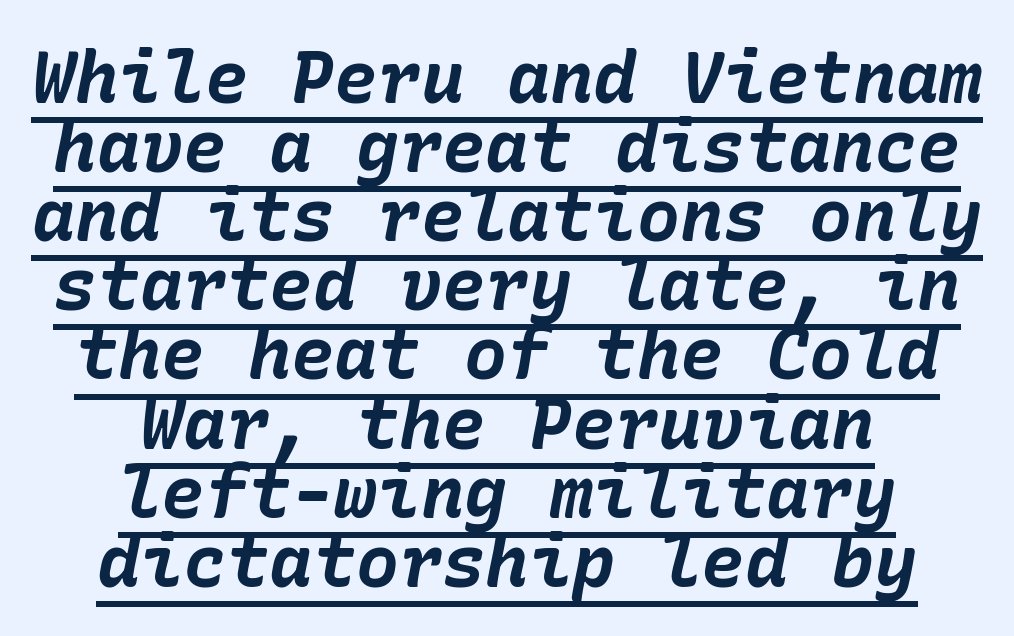
The image shows 72 px bold type, italic (leaning right); set centered, tight line spacing (0.96x), normal letter spacing, underlined; low stroke contrast and a medium x-height.
